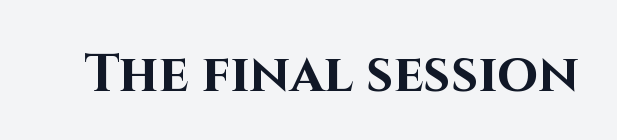
{"serif": "no", "italic": "no", "bold": "yes", "weight": "bold", "width": "normal", "stroke_contrast": "high", "x_height": "large", "monospaced": "no", "underline": "no", "letter_spacing": "normal", "letter_spacing_em": 0.0, "glyph_px": 53}
